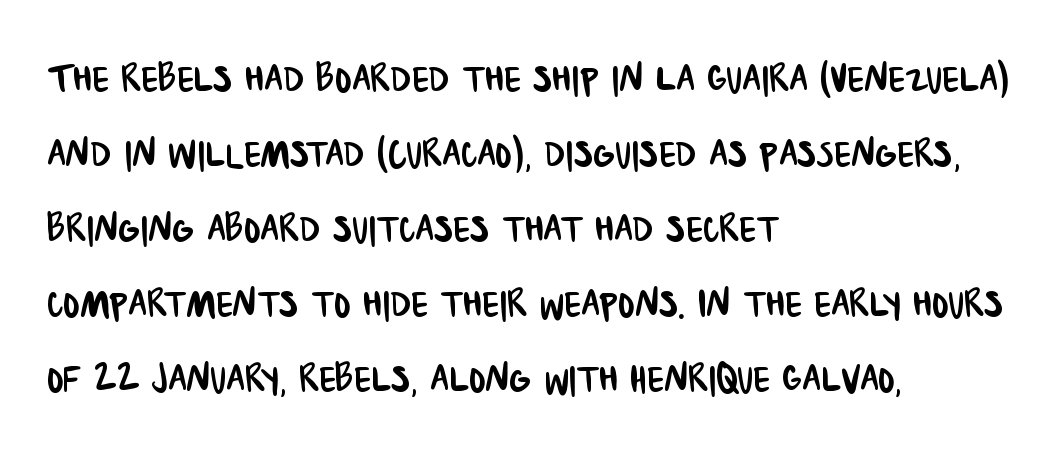
Nothing unusual about the tracking: characters are spaced as the font intends. Compared with typical paragraphs, the rows here are spaced about the same. If you drew a ruler down the left edge, every line would touch it. Think of a printed novel: that variable character pitch is what you see here. A typesetter would label this face a sans. The area under the type is left untouched.
